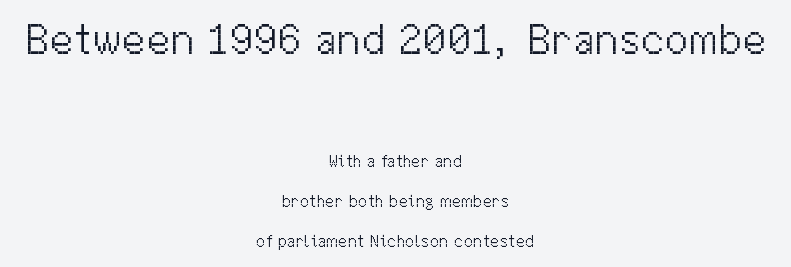
{"serif": "no", "italic": "no", "bold": "no", "weight": "light", "width": "normal", "stroke_contrast": "medium", "x_height": "medium", "monospaced": "no", "underline": "no", "align": "center", "line_spacing": "loose", "line_spacing_ratio": 2.36, "letter_spacing": "normal", "letter_spacing_em": 0.0, "larger_block": "first", "size_ratio": 2.53, "glyph_px": 43}
